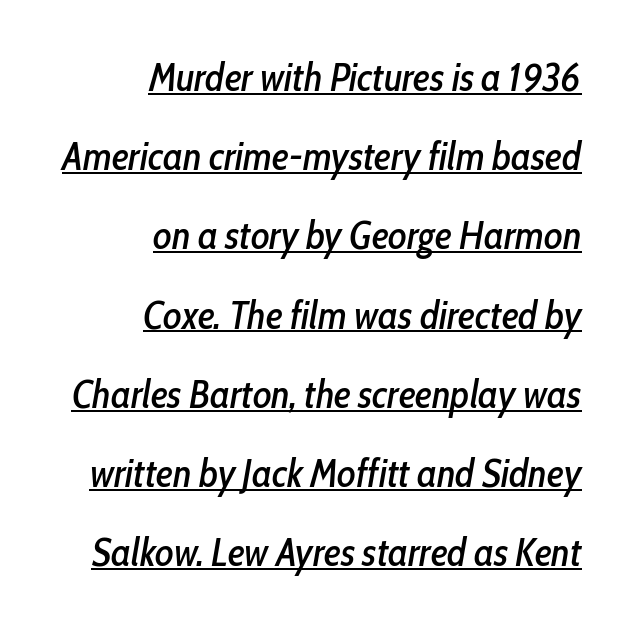
Q: Is the text italic (slanted)? A: Yes, it leans right by about 10 degrees.
Q: Is the text underlined? A: Yes.
Q: How is the paragraph aligned? A: Right-aligned.
Q: Is the spacing between letters normal or unusually wide? A: Normal.
Q: Is the spacing between lines tight, normal or loose? A: Loose.
Q: Width (condensed, normal, or wide)? A: Condensed.
Q: Stroke contrast? A: Low.
Q: x-height? A: Medium.
Q: Monospaced? A: No.
